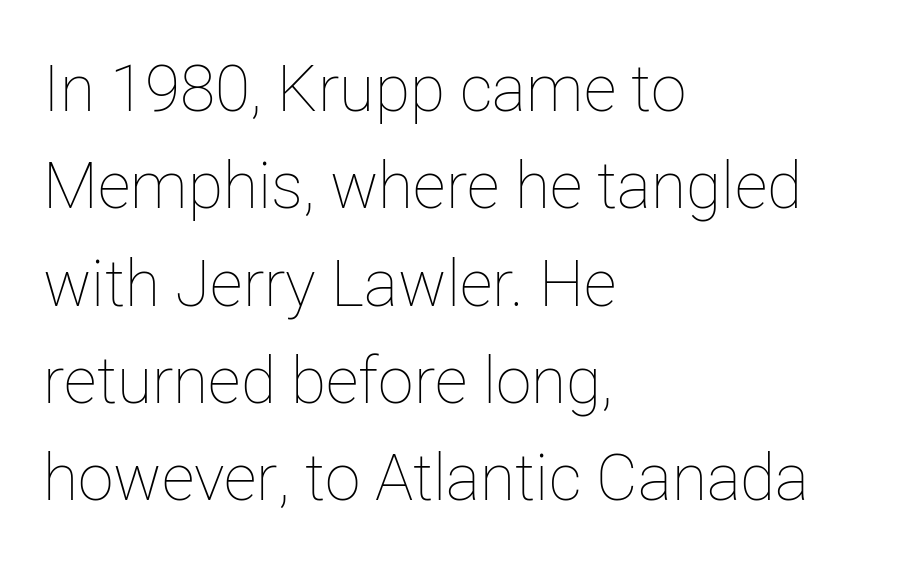
Does the leading feel generous? No, just average. Anything drawn beneath the words? Only blank space. Here the designer chose a conventional face with non-uniform glyph widths. The horizontal fit of the characters is conventional and even. Teacher's note: observe the even left margin — that is flush-left alignment. Is there any slant? The stems are plumb.
